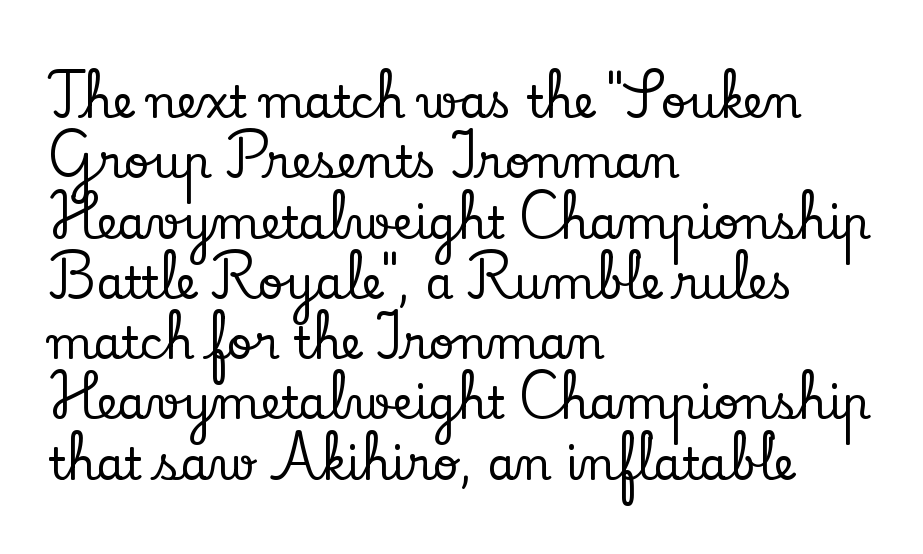
{"serif": "yes", "italic": "no", "width": "normal", "stroke_contrast": "low", "x_height": "small", "monospaced": "no", "underline": "no", "align": "left", "line_spacing": "normal", "line_spacing_ratio": 1.34, "letter_spacing": "normal", "letter_spacing_em": 0.0, "glyph_px": 45}
